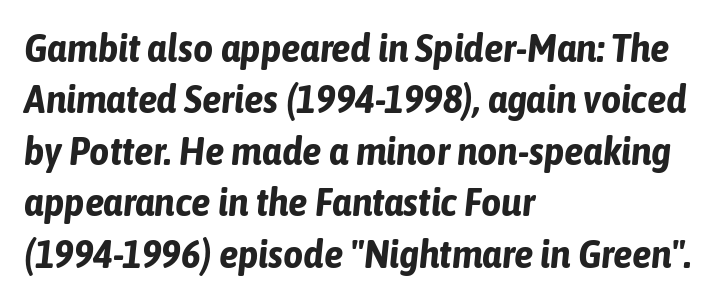
{"italic": "yes", "lean": "right", "slant_degrees": 6, "bold": "yes", "weight": "bold", "width": "condensed", "stroke_contrast": "low", "x_height": "medium", "monospaced": "no", "underline": "no", "align": "left", "line_spacing": "normal", "line_spacing_ratio": 1.32, "letter_spacing": "normal", "letter_spacing_em": 0.0, "glyph_px": 39}
